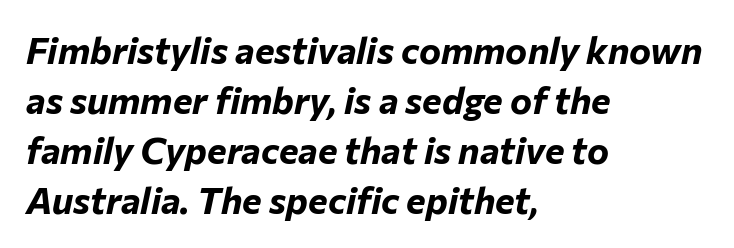
{"italic": "yes", "lean": "right", "slant_degrees": 12, "bold": "yes", "weight": "bold", "width": "normal", "stroke_contrast": "low", "x_height": "medium", "monospaced": "no", "underline": "no", "align": "left", "line_spacing": "normal", "line_spacing_ratio": 1.35, "letter_spacing": "normal", "letter_spacing_em": 0.0, "glyph_px": 37}
